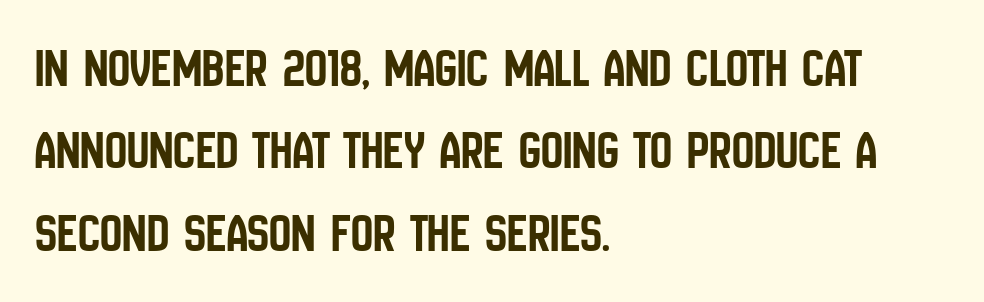
The image shows 55 px condensed sans-serif type, upright; set left-aligned, normal line spacing (1.5x), normal letter spacing, not underlined; low stroke contrast and a large x-height.
